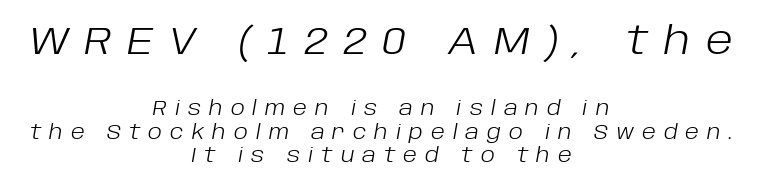
Does extra space separate the letters? Yes, quite a lot of it. The letterforms sit at book weight or below. Where is the straight margin? There isn't one; the lines are centered. Underlining? Definitely not there.
